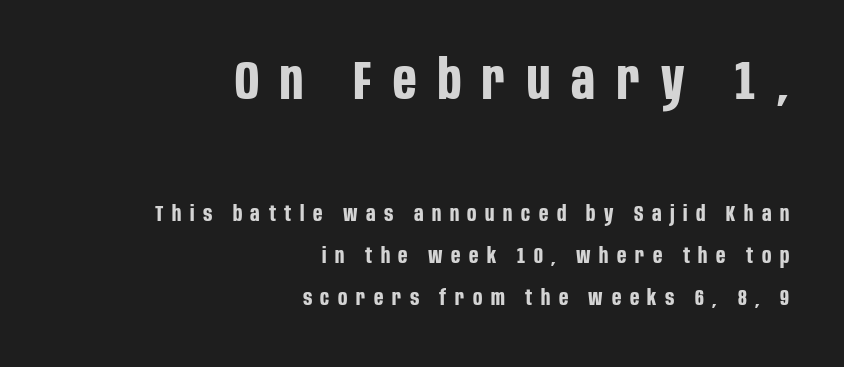
Regarding serifs, this sample does without them. Line endings align vertically; line beginnings do not. The strip under each line holds only bare page. Compared with typical paragraphs, the rows here are farther apart.
